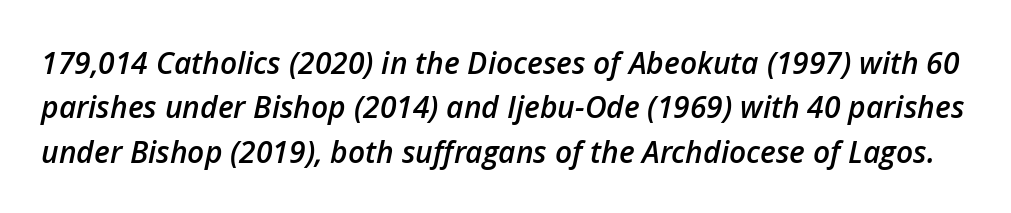
The rendering uses natural spacing where letterforms have individual widths. Characters follow at the spacing the type designer built in. Strokes here are thickened, but only to semibold level. Honestly, the row spacing looks completely unremarkable. Each row of text sits above clean, open space. The glyphs look as if they've been sheared to an angle.
